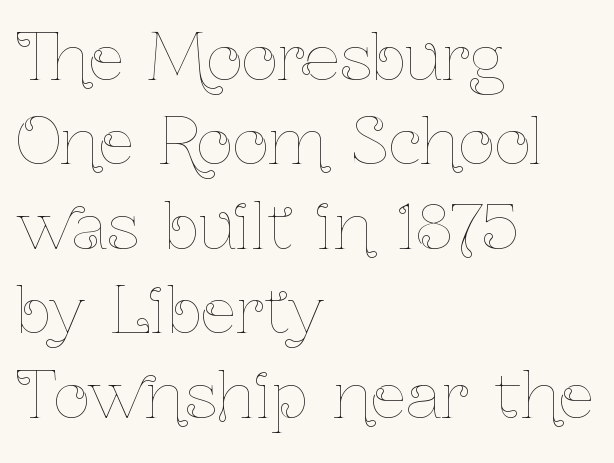
{"italic": "no", "bold": "no", "weight": "thin", "width": "condensed", "stroke_contrast": "low", "x_height": "medium", "monospaced": "no", "underline": "no", "align": "left", "line_spacing": "normal", "line_spacing_ratio": 1.34, "letter_spacing": "normal", "letter_spacing_em": 0.0, "glyph_px": 63}
